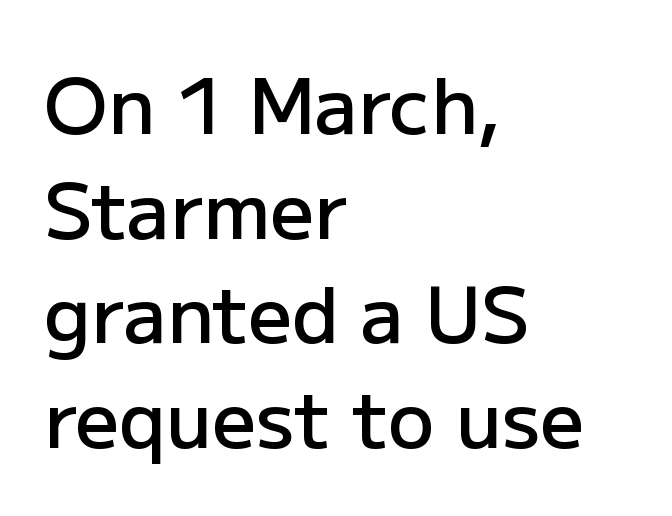
Q: Is the text bold? A: Semi-bold.
Q: Is the text italic (slanted)? A: No, it is upright.
Q: Is the typeface a serif or a sans-serif typeface? A: Sans-serif.
Q: Is the text underlined? A: No.
Q: How is the paragraph aligned? A: Left-aligned.
Q: Is the spacing between letters normal or unusually wide? A: Normal.
Q: Is the spacing between lines tight, normal or loose? A: Normal.
Q: Width (condensed, normal, or wide)? A: Normal.
Q: Stroke contrast? A: Low.
Q: x-height? A: Medium.
Q: Monospaced? A: No.
